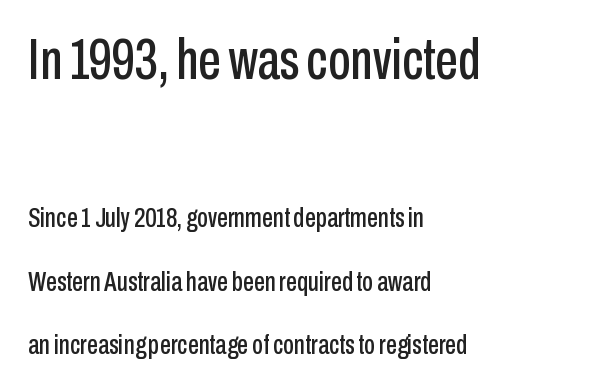
Q: Is the text italic (slanted)? A: No, it is upright.
Q: Is the typeface a serif or a sans-serif typeface? A: Sans-serif.
Q: Is the text underlined? A: No.
Q: How is the paragraph aligned? A: Left-aligned.
Q: Is the spacing between letters normal or unusually wide? A: Normal.
Q: Is the spacing between lines tight, normal or loose? A: Loose.
Q: Which block of text is set in a larger size, the first (top) or the second (bottom)? A: The first (top) one.
Q: Width (condensed, normal, or wide)? A: Condensed.
Q: Stroke contrast? A: Low.
Q: x-height? A: Medium.
Q: Monospaced? A: No.
